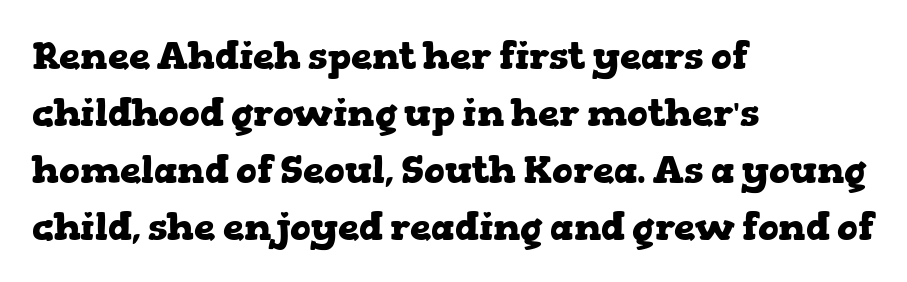
The passage is arranged the way most books set body copy — flush left. Rule under the text: the space is simply empty. A roman cut, with each character standing at attention. The line-height multiplier appears to be the usual default.
